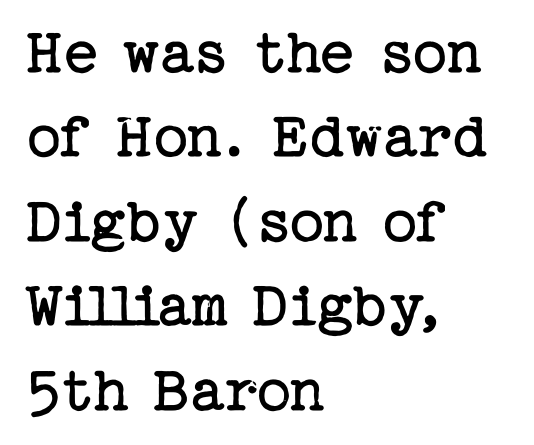
The area under the type is left untouched. The rendering anchors every line to the left-hand side. The passage shown is typeset with a serif family. Vertical spacing — default. The horizontal fit of the characters is conventional and even.
